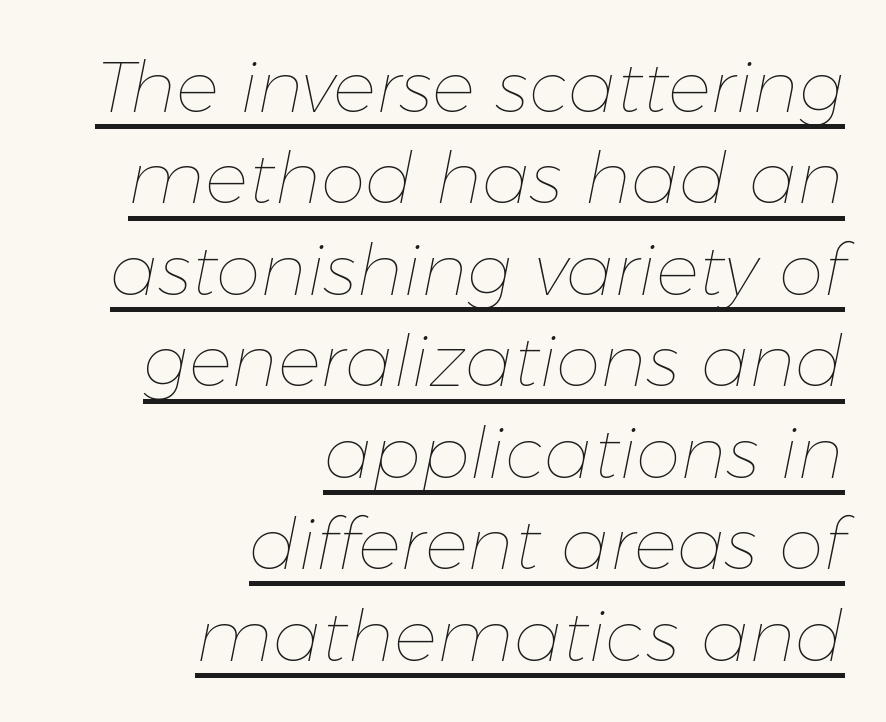
The image shows 72 px thin type, italic (leaning right); set right-aligned, normal line spacing (1.27x), normal letter spacing, underlined; low stroke contrast and a medium x-height.
